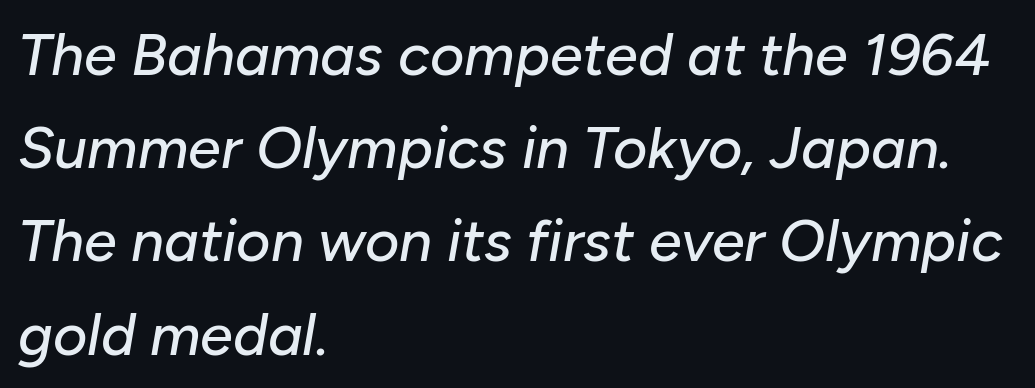
Q: Is the text italic (slanted)? A: Yes, it leans right by about 10 degrees.
Q: Is the text underlined? A: No.
Q: How is the paragraph aligned? A: Left-aligned.
Q: Is the spacing between letters normal or unusually wide? A: Normal.
Q: Is the spacing between lines tight, normal or loose? A: Normal.
Q: Width (condensed, normal, or wide)? A: Normal.
Q: Stroke contrast? A: Low.
Q: x-height? A: Medium.
Q: Monospaced? A: No.
